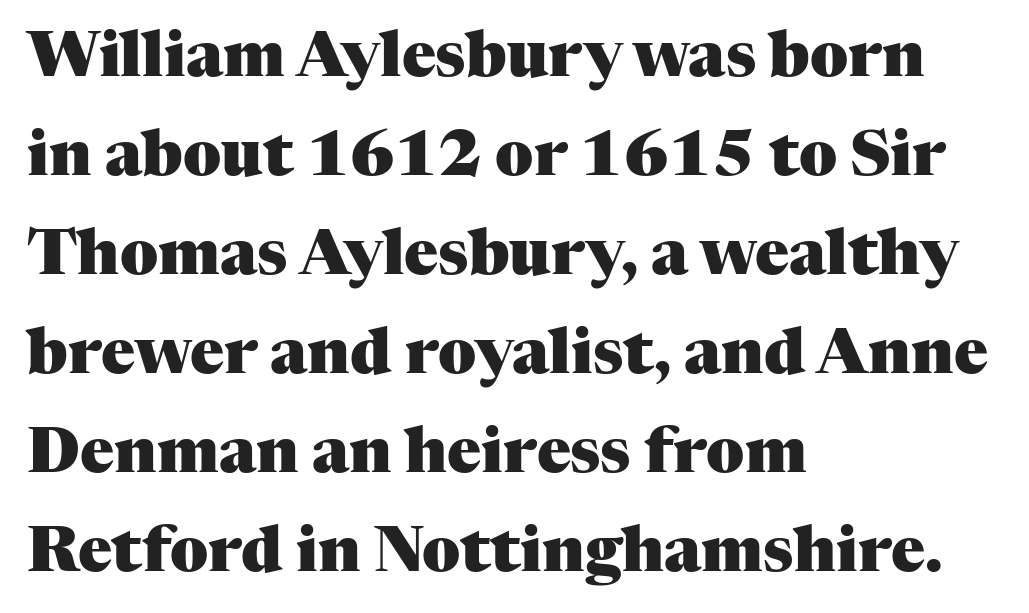
Q: Is the text bold? A: Yes.
Q: Is the text italic (slanted)? A: No, it is upright.
Q: Is the typeface a serif or a sans-serif typeface? A: Serif.
Q: Is the text underlined? A: No.
Q: How is the paragraph aligned? A: Left-aligned.
Q: Is the spacing between letters normal or unusually wide? A: Normal.
Q: Is the spacing between lines tight, normal or loose? A: Normal.
Q: Width (condensed, normal, or wide)? A: Normal.
Q: Stroke contrast? A: Medium.
Q: x-height? A: Medium.
Q: Monospaced? A: No.
